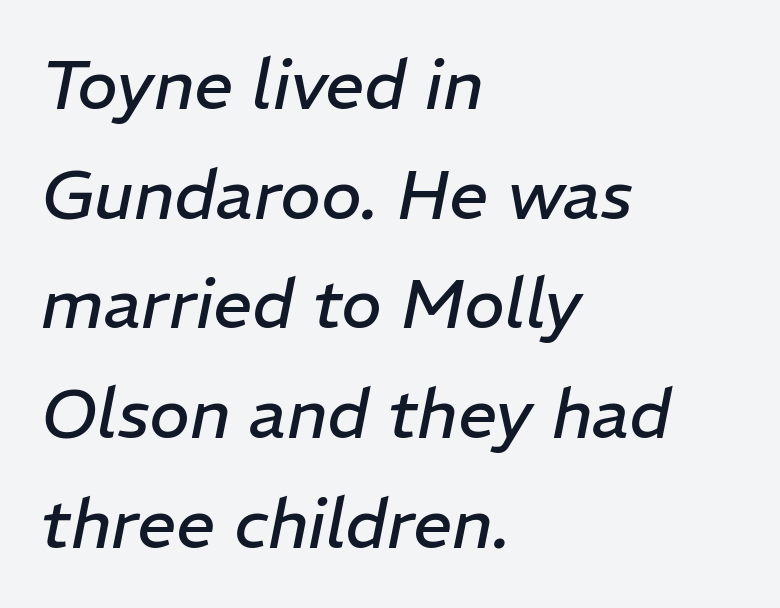
The image shows 69 px regular-weight type, italic (leaning right); set left-aligned, normal line spacing (1.59x), normal letter spacing, not underlined; low stroke contrast and a medium x-height.
